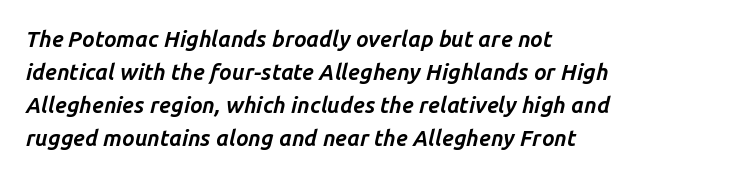
The foot of each line stays bare and open. One glance says typical: line gaps are just what's usual. These lines keep a tight, regular rhythm from letter to letter. The passage is arranged the way most books set body copy — flush left.
